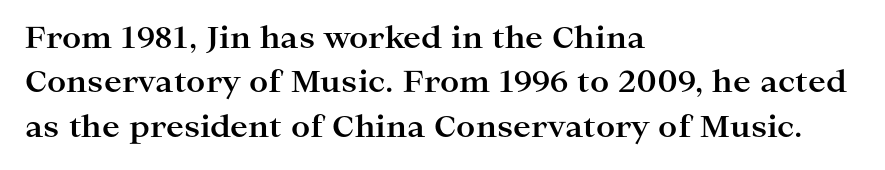
{"serif": "yes", "italic": "no", "bold": "yes", "weight": "bold", "width": "wide", "stroke_contrast": "high", "x_height": "medium", "monospaced": "no", "underline": "no", "align": "left", "line_spacing": "normal", "line_spacing_ratio": 1.48, "letter_spacing": "normal", "letter_spacing_em": 0.0, "glyph_px": 30}
